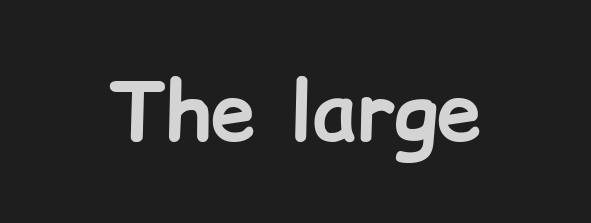
Q: Is the text bold? A: Yes.
Q: Is the text italic (slanted)? A: No, it is upright.
Q: Is the typeface a serif or a sans-serif typeface? A: Sans-serif.
Q: Is the text underlined? A: No.
Q: Is the spacing between letters normal or unusually wide? A: Normal.
Q: Width (condensed, normal, or wide)? A: Normal.
Q: Stroke contrast? A: Low.
Q: x-height? A: Medium.
Q: Monospaced? A: No.
